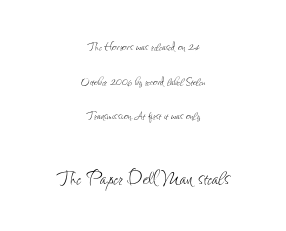
The letterforms sit shoulder to shoulder at normal distance. If you squint, the bottom block still reads clearly — it's the larger of the two. Counters stay open thanks to moderate or lighter strokes. Check under the words: just untouched page.
